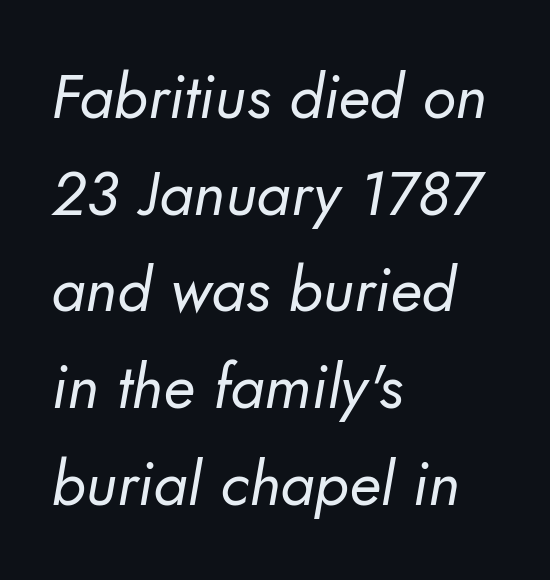
The image shows 62 px regular-weight sans-serif type; set left-aligned, normal line spacing (1.56x), normal letter spacing, not underlined; low stroke contrast and a small x-height.
